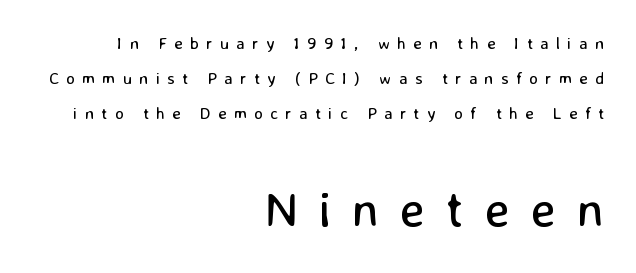
Q: Is the text bold? A: No.
Q: Is the text italic (slanted)? A: No, it is upright.
Q: Is the typeface a serif or a sans-serif typeface? A: Sans-serif.
Q: Is the text underlined? A: No.
Q: How is the paragraph aligned? A: Right-aligned.
Q: Is the spacing between letters normal or unusually wide? A: Unusually wide.
Q: Is the spacing between lines tight, normal or loose? A: Loose.
Q: Which block of text is set in a larger size, the first (top) or the second (bottom)? A: The second (bottom) one.
Q: Width (condensed, normal, or wide)? A: Normal.
Q: Stroke contrast? A: Low.
Q: x-height? A: Medium.
Q: Monospaced? A: No.
